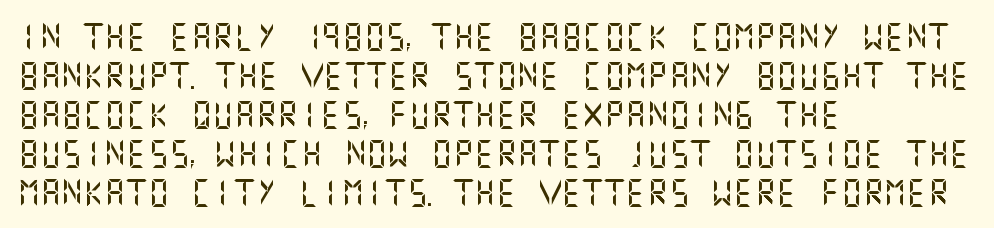
The image shows 27 px text type, upright; set left-aligned, normal line spacing (1.44x), normal letter spacing, not underlined.
